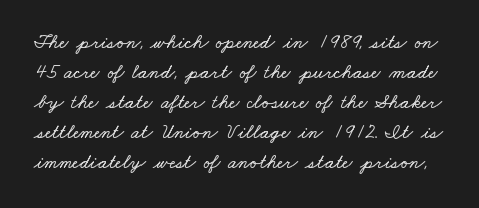
The image shows 20 px text type; set normal line spacing (1.5x), normal letter spacing, not underlined.
